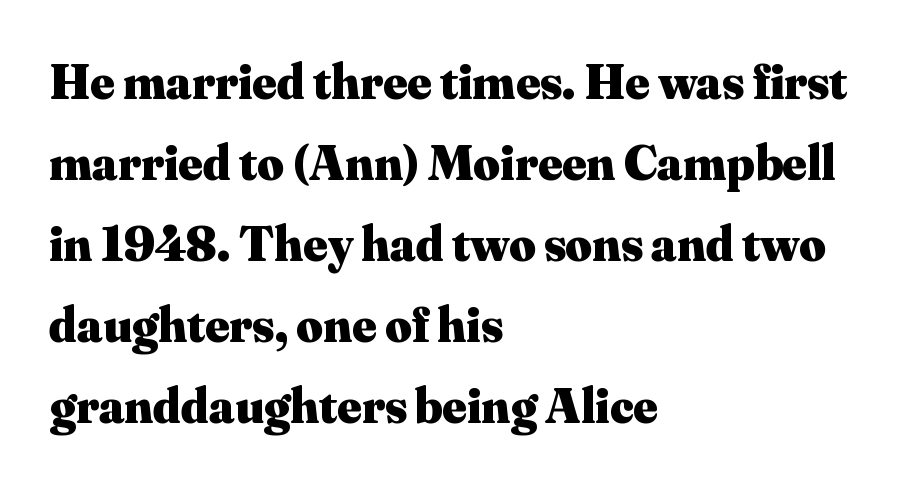
Q: Is the text bold? A: Yes.
Q: Is the text italic (slanted)? A: No, it is upright.
Q: Is the typeface a serif or a sans-serif typeface? A: Serif.
Q: Is the text underlined? A: No.
Q: How is the paragraph aligned? A: Left-aligned.
Q: Is the spacing between letters normal or unusually wide? A: Normal.
Q: Is the spacing between lines tight, normal or loose? A: Normal.
Q: Width (condensed, normal, or wide)? A: Normal.
Q: Stroke contrast? A: Medium.
Q: x-height? A: Small.
Q: Monospaced? A: No.
